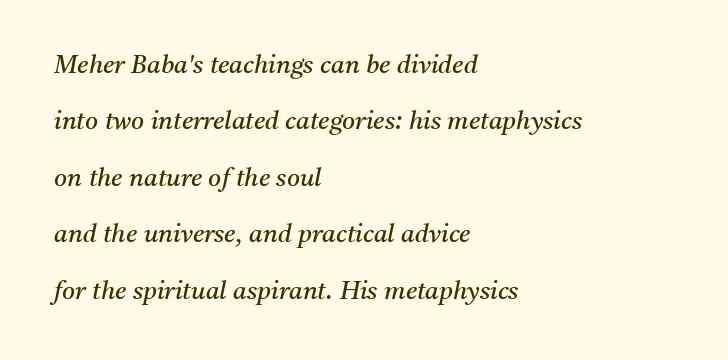
{"italic": "yes", "lean": "right", "slant_degrees": 11, "bold": "no", "underline": "no", "align": "left", "line_spacing": "loose", "line_spacing_ratio": 2.26, "letter_spacing": "normal", "letter_spacing_em": 0.0, "glyph_px": 25}
